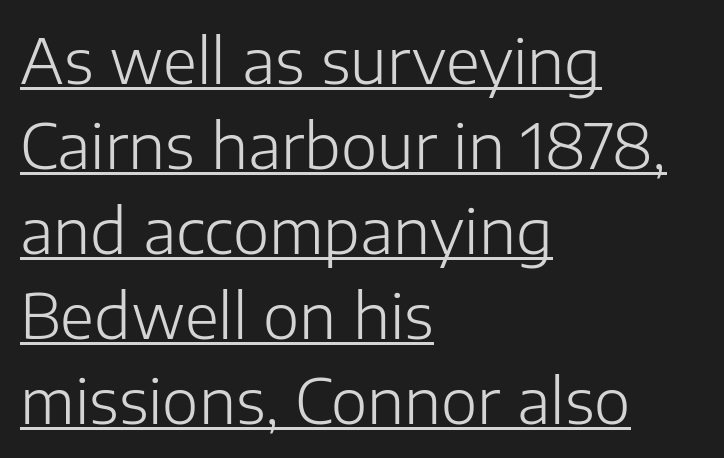
The image shows 62 px light sans-serif type, upright; set left-aligned, normal line spacing (1.37x), normal letter spacing, underlined; low stroke contrast and a medium x-height.
